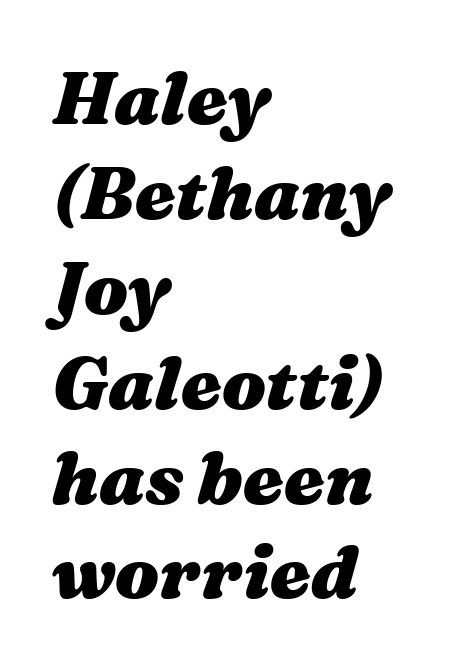
Q: Is the text bold? A: Yes.
Q: Is the text italic (slanted)? A: Yes, it leans right by about 16 degrees.
Q: Is the text underlined? A: No.
Q: How is the paragraph aligned? A: Left-aligned.
Q: Is the spacing between letters normal or unusually wide? A: Normal.
Q: Is the spacing between lines tight, normal or loose? A: Normal.
Q: Width (condensed, normal, or wide)? A: Wide.
Q: Stroke contrast? A: Medium.
Q: x-height? A: Medium.
Q: Monospaced? A: No.
